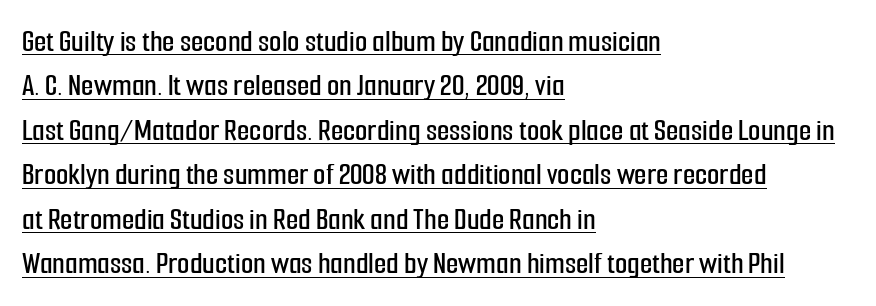
The image shows 32 px condensed sans-serif type, upright; set left-aligned, normal line spacing (1.39x), normal letter spacing, underlined; low stroke contrast and a medium x-height.
